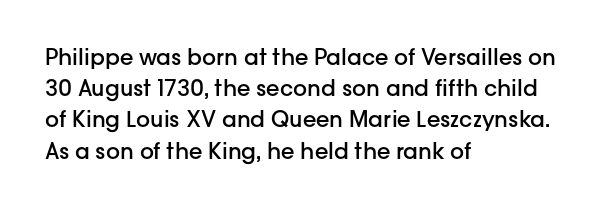
{"italic": "no", "bold": "semi", "underline": "no", "align": "left", "line_spacing": "normal", "line_spacing_ratio": 1.42, "letter_spacing": "normal", "letter_spacing_em": 0.0, "glyph_px": 22}
